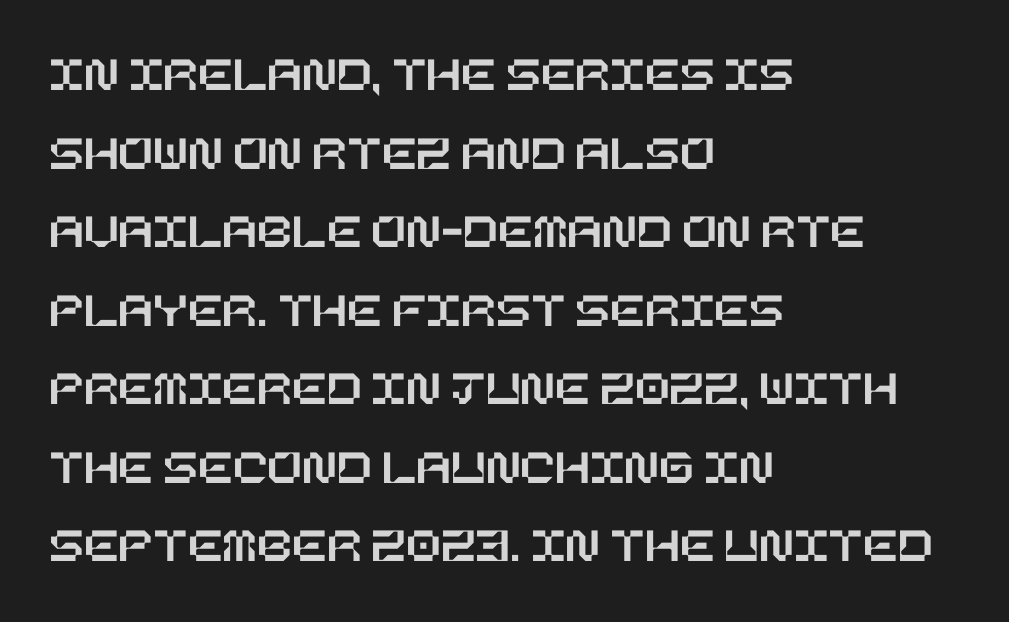
Q: Is the text italic (slanted)? A: No, it is upright.
Q: Is the text underlined? A: No.
Q: How is the paragraph aligned? A: Left-aligned.
Q: Is the spacing between letters normal or unusually wide? A: Normal.
Q: Is the spacing between lines tight, normal or loose? A: Normal.
Q: Width (condensed, normal, or wide)? A: Normal.
Q: Stroke contrast? A: Low.
Q: x-height? A: Large.
